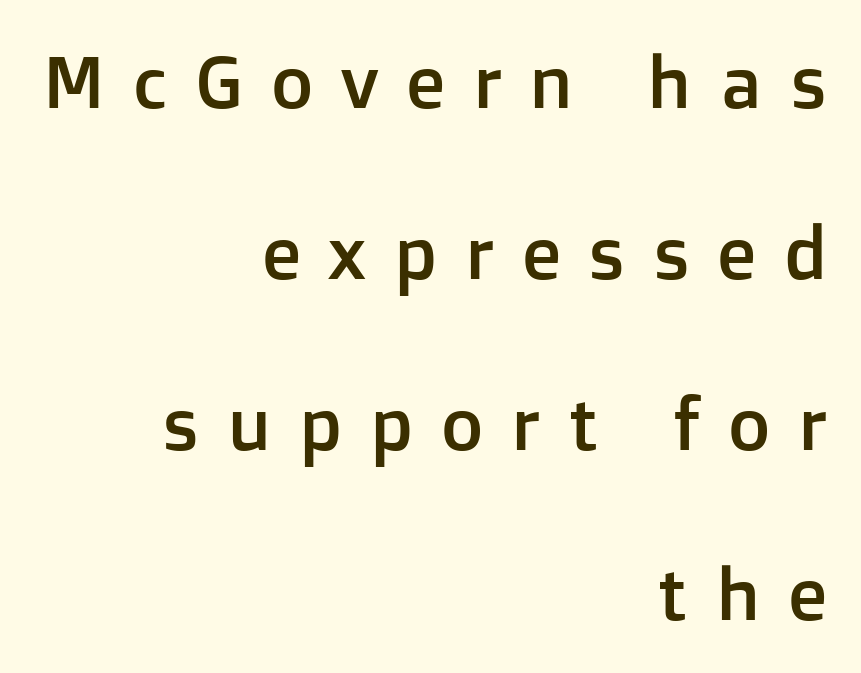
{"serif": "no", "italic": "no", "width": "normal", "stroke_contrast": "low", "x_height": "medium", "monospaced": "no", "underline": "no", "align": "right", "line_spacing": "loose", "line_spacing_ratio": 2.34, "letter_spacing": "wide", "letter_spacing_em": 0.38, "glyph_px": 73}
